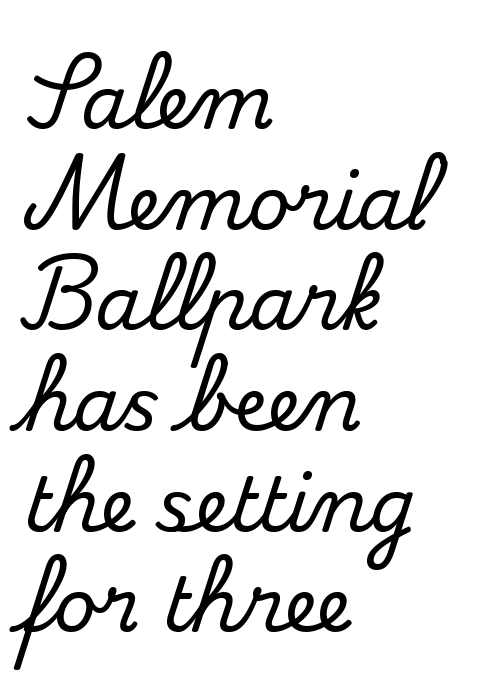
{"width": "normal", "stroke_contrast": "medium", "x_height": "small", "monospaced": "no", "underline": "no", "align": "left", "line_spacing": "normal", "line_spacing_ratio": 1.36, "letter_spacing": "normal", "letter_spacing_em": 0.0, "glyph_px": 74}
